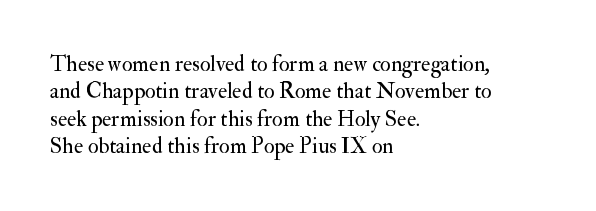
Q: Is the text bold? A: No.
Q: Is the text italic (slanted)? A: No, it is upright.
Q: Is the text underlined? A: No.
Q: How is the paragraph aligned? A: Left-aligned.
Q: Is the spacing between letters normal or unusually wide? A: Normal.
Q: Is the spacing between lines tight, normal or loose? A: Normal.
